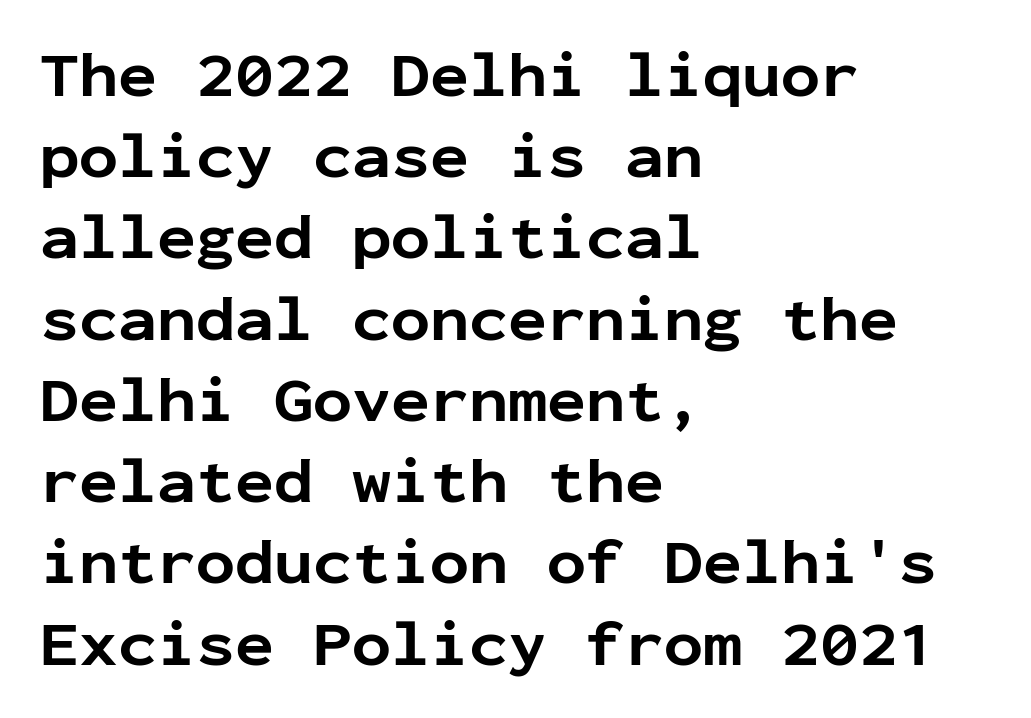
{"serif": "no", "italic": "no", "bold": "yes", "weight": "bold", "width": "normal", "stroke_contrast": "low", "x_height": "medium", "monospaced": "yes", "underline": "no", "align": "left", "line_spacing": "normal", "line_spacing_ratio": 1.25, "letter_spacing": "normal", "letter_spacing_em": 0.0, "glyph_px": 65}
